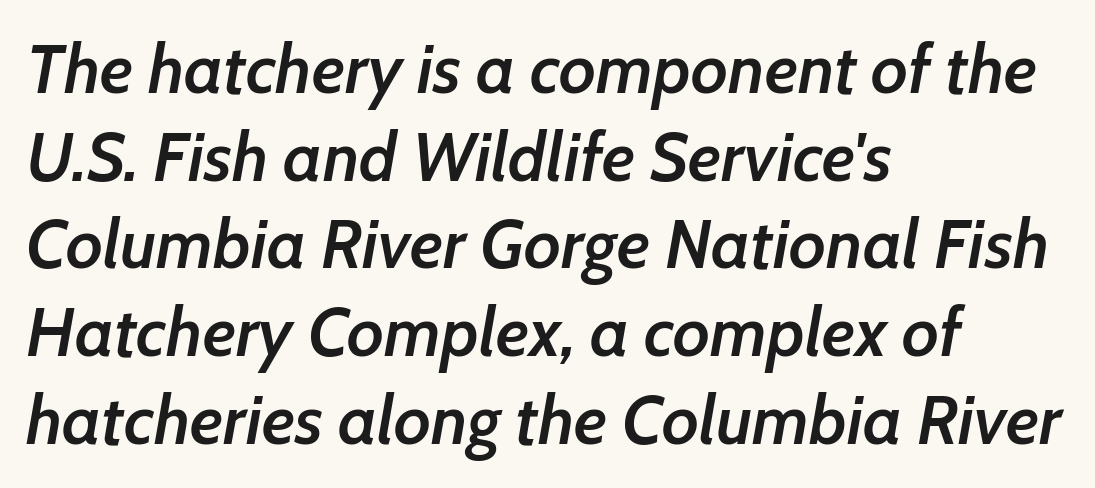
Has an underline been added? It has not. The sample has been set in demibold, a notch under bold. Evenly set lines give the paragraph a standard silhouette. The rag falls on the right side of this text block.
